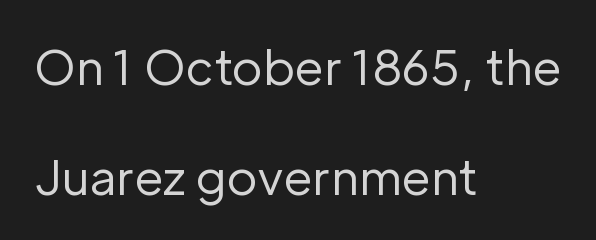
The image shows 47 px regular-weight sans-serif type, upright; set left-aligned, loose line spacing (2.33x), normal letter spacing, not underlined; low stroke contrast and a medium x-height.
